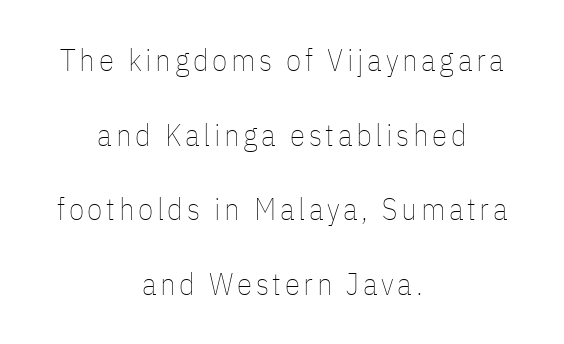
Each new line begins a long way beneath the previous one. No heavy texture on the line: the type isn't bold. Descenders are the only things crossing below the line. This is roman type, the default non-slanted kind. Where is the straight margin? There isn't one; the lines are centered.
